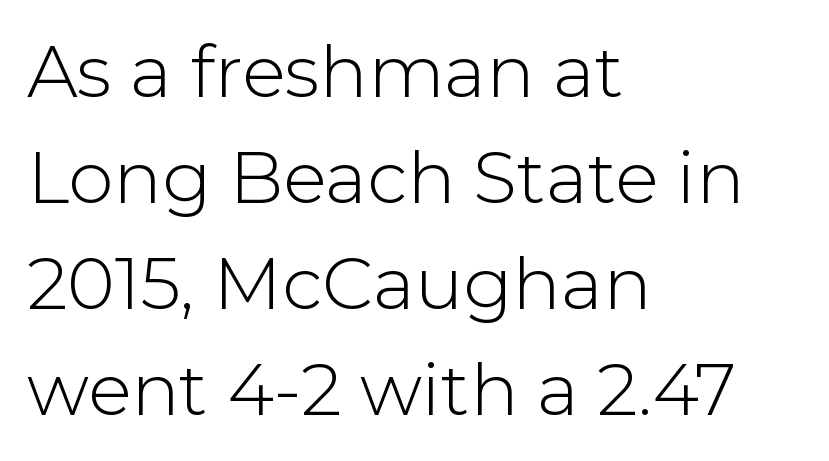
Q: Is the text bold? A: No.
Q: Is the text italic (slanted)? A: No, it is upright.
Q: Is the typeface a serif or a sans-serif typeface? A: Sans-serif.
Q: Is the text underlined? A: No.
Q: How is the paragraph aligned? A: Left-aligned.
Q: Is the spacing between letters normal or unusually wide? A: Normal.
Q: Is the spacing between lines tight, normal or loose? A: Normal.
Q: Width (condensed, normal, or wide)? A: Normal.
Q: Stroke contrast? A: Low.
Q: x-height? A: Medium.
Q: Monospaced? A: No.
